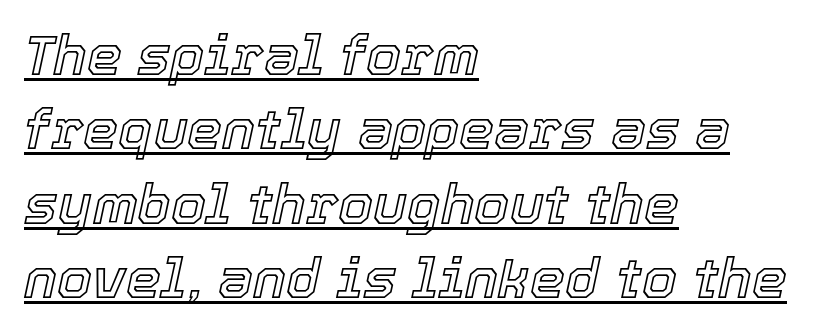
Q: Is the text italic (slanted)? A: Yes, it leans right by about 12 degrees.
Q: Is the text underlined? A: Yes.
Q: How is the paragraph aligned? A: Left-aligned.
Q: Is the spacing between letters normal or unusually wide? A: Normal.
Q: Is the spacing between lines tight, normal or loose? A: Normal.
Q: Width (condensed, normal, or wide)? A: Normal.
Q: x-height? A: Medium.
Q: Monospaced? A: No.
